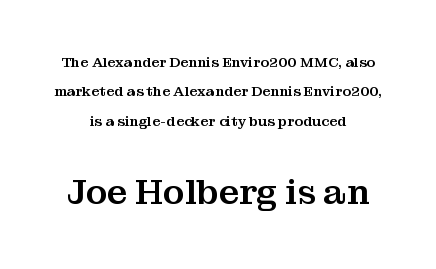
Any mark beneath the type? The region is blank. Centered paragraph, ragged on both sides. The font family rendered here belongs to the serif group. Regarding leading, the lines here are spaced well apart. Whoever set this made the second block the dominant, larger element.
